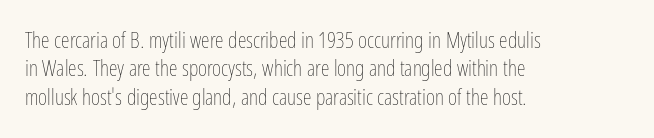
The image shows 22 px text type, upright; set left-aligned, normal line spacing (1.29x), normal letter spacing, not underlined.
